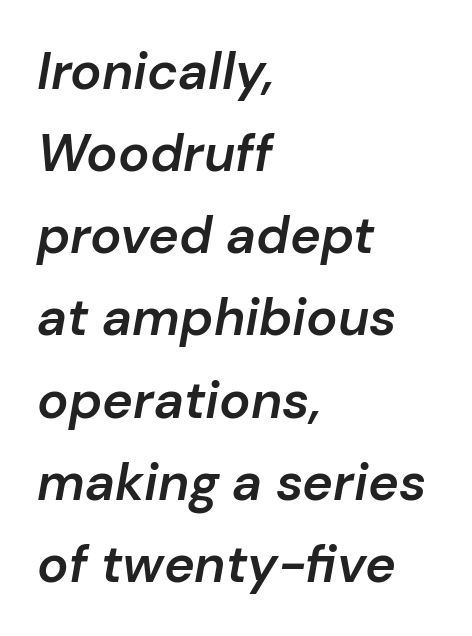
Does the leading feel generous? No, just average. Note the varied advance widths — an 'i' is clearly narrower than an 'm'. Look at the tracking — it's just the regular setting, nothing added. The typesetter chose a ragged-right arrangement here. Tall strokes in this sample are angled rather than plumb.
